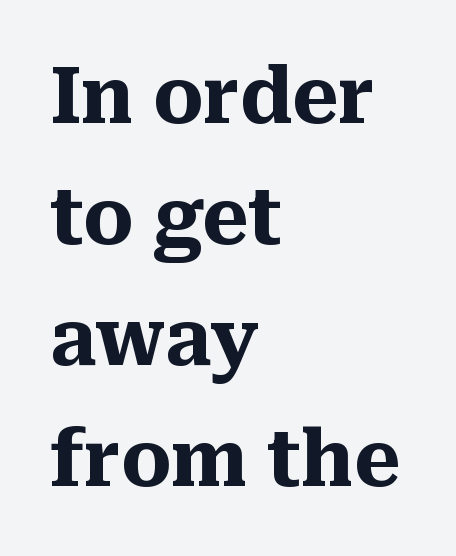
These lines are rendered in a variable-pitch font. Does the leading feel generous? No, just average. Teacher's note: observe the even left margin — that is flush-left alignment. The face used here is seriffed, in the tradition of book romans. Heavy-handed strokes throughout: this text is bold. Nobody drew a line under any word here.
